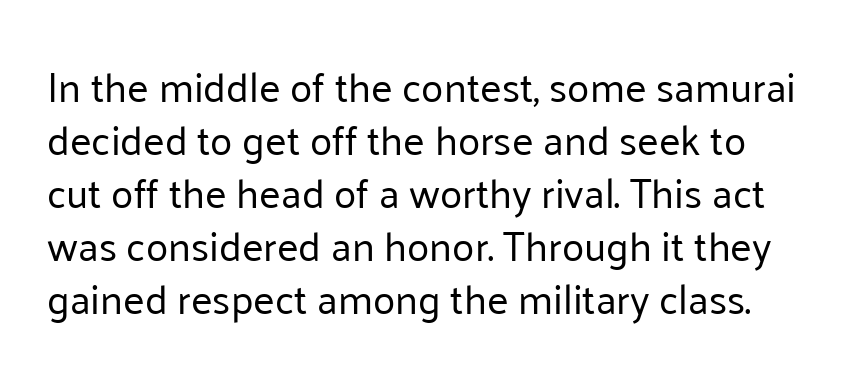
The text was rendered using a sans face with plain stroke endings. The passage shown is typed in a proportional face where columns would drift. The space directly below the letters is spotless. You could call the tracking neutral — neither tight nor loose. On a weight scale, this lands at 450 or below. The axis of the letterforms is exactly vertical.
